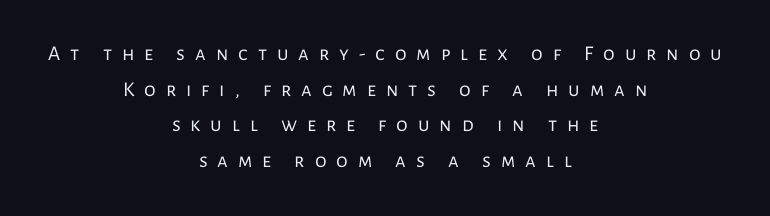
Anything drawn beneath the words? Only blank space. What's the leading like? Ordinary, nothing unusual. One-word summary of the alignment: center. The tracking reads as deliberately expanded to a designer's eye. The specimen reads as upright at a glance.
